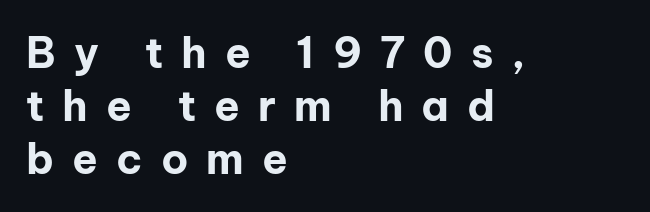
Is there much room between lines? A standard amount, neither cramped nor airy. This is heavy type, rendered in bold. Every character sits straight up, as roman type does. These lines are composed in type without serifs. Glance below the letters and you will spot only blank space.
